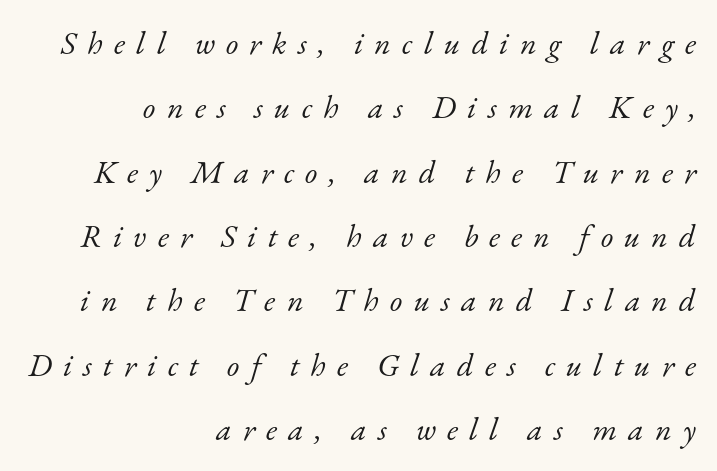
The image shows 32 px light serif type, italic (leaning right); set right-aligned, loose line spacing (2.01x), unusually wide letter spacing (+0.35 em), not underlined; low stroke contrast and a small x-height.
